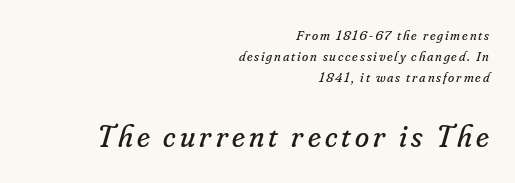
The later block is typeset at a bigger size than the earlier block. The passage shown is typed in a proportional face where columns would drift. Letterform terminals end in serifs throughout the passage. The passage shown stacks its lines at a standard gap. The passage shown is not underscored anywhere. The typeface has the unassuming heft of standard copy or less.
